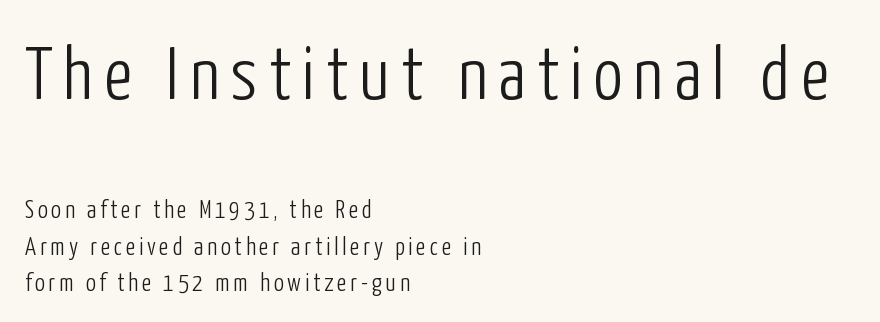
Stems and bowls with no extra thickness — not bold. Font category for this specimen: sans-serif. Posture: vertical. The block sitting higher on the canvas is the one with enlarged characters.
